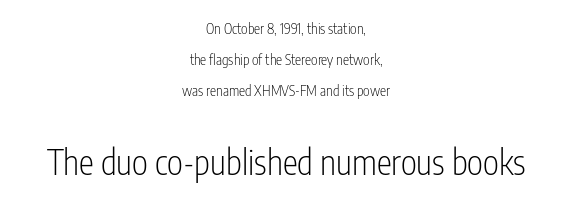
The image shows 34 px light, condensed sans-serif type, upright; set centered, loose line spacing (2.22x), normal letter spacing, not underlined; the second (bottom) block is 2.43x larger; low stroke contrast and a medium x-height.
